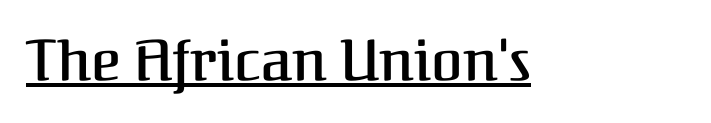
Q: Is the text bold? A: Semi-bold.
Q: Is the text italic (slanted)? A: No, it is upright.
Q: Is the typeface a serif or a sans-serif typeface? A: Serif.
Q: Is the text underlined? A: Yes.
Q: Is the spacing between letters normal or unusually wide? A: Normal.
Q: Width (condensed, normal, or wide)? A: Normal.
Q: Stroke contrast? A: Medium.
Q: x-height? A: Medium.
Q: Monospaced? A: No.
